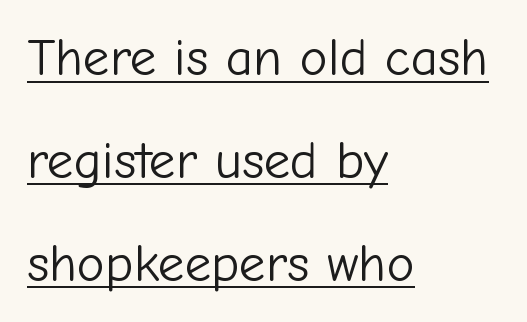
Q: Is the text bold? A: No.
Q: Is the text italic (slanted)? A: No, it is upright.
Q: Is the typeface a serif or a sans-serif typeface? A: Sans-serif.
Q: Is the text underlined? A: Yes.
Q: How is the paragraph aligned? A: Left-aligned.
Q: Is the spacing between letters normal or unusually wide? A: Normal.
Q: Is the spacing between lines tight, normal or loose? A: Loose.
Q: Width (condensed, normal, or wide)? A: Normal.
Q: Stroke contrast? A: Low.
Q: x-height? A: Medium.
Q: Monospaced? A: No.
